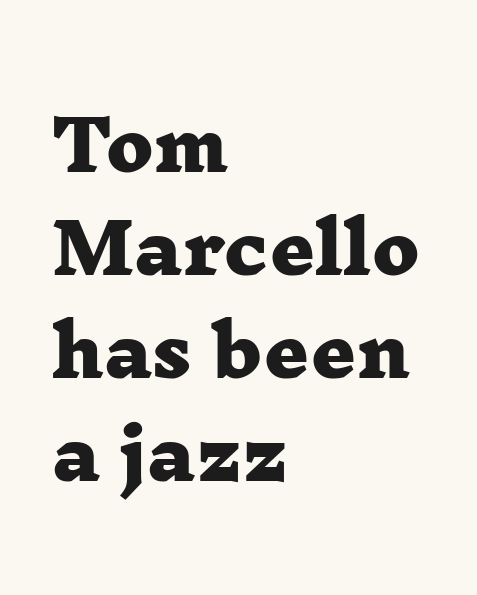
Pretty heavy lettering here — definitely bold. The glyphs are unaccompanied by any horizontal stroke below them. Every row of glyphs begins at an identical x-position on the left. The face used here is seriffed, in the tradition of book romans.
